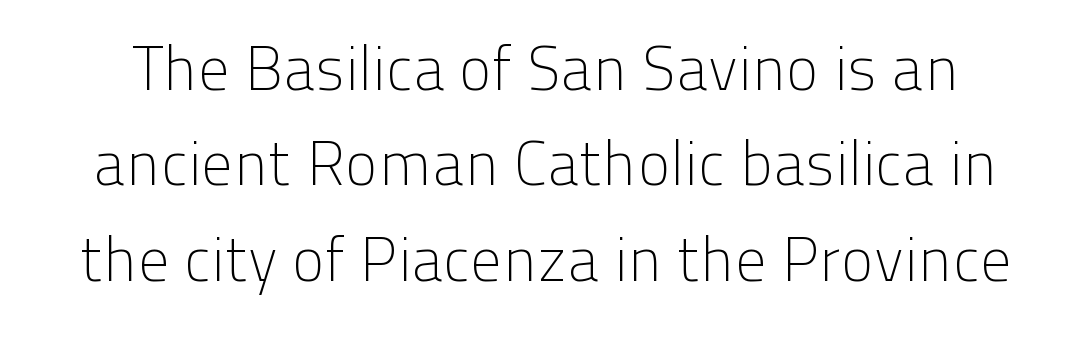
{"serif": "no", "italic": "no", "bold": "no", "weight": "light", "width": "normal", "stroke_contrast": "low", "x_height": "medium", "monospaced": "no", "underline": "no", "line_spacing": "normal", "line_spacing_ratio": 1.54, "letter_spacing": "normal", "letter_spacing_em": 0.0, "glyph_px": 62}
